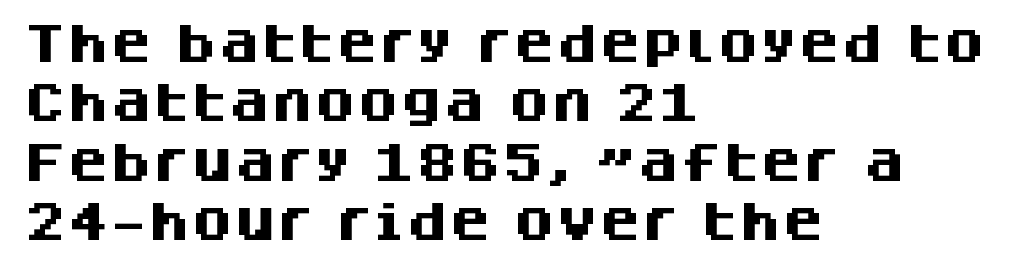
The letters are bold, with thick, heavy strokes. Each letter keeps its own natural width here, so spacing adapts to shape. Horizontally, the lines are justified to the leading edge only. Interline gaps are of average width in this sample. Each row of text sits above clean, open space.
